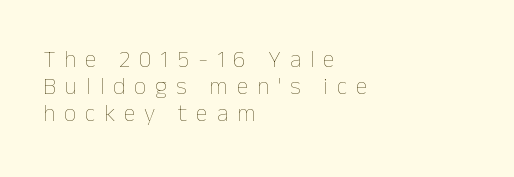
{"italic": "no", "bold": "no", "underline": "no", "align": "left", "line_spacing": "tight", "line_spacing_ratio": 1.12, "letter_spacing": "wide", "letter_spacing_em": 0.37, "glyph_px": 24}
